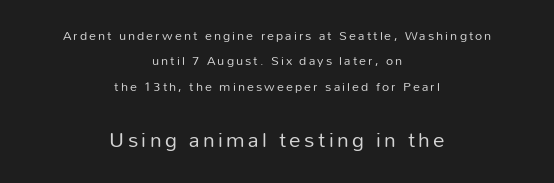
The following chunk of copy outweighs the initial chunk in type size. Stems and bowls with no extra thickness — not bold. The foot of each line stays bare and open. The text block is weighted toward neither margin, spreading evenly from the middle. Every character sits straight up, as roman type does.
